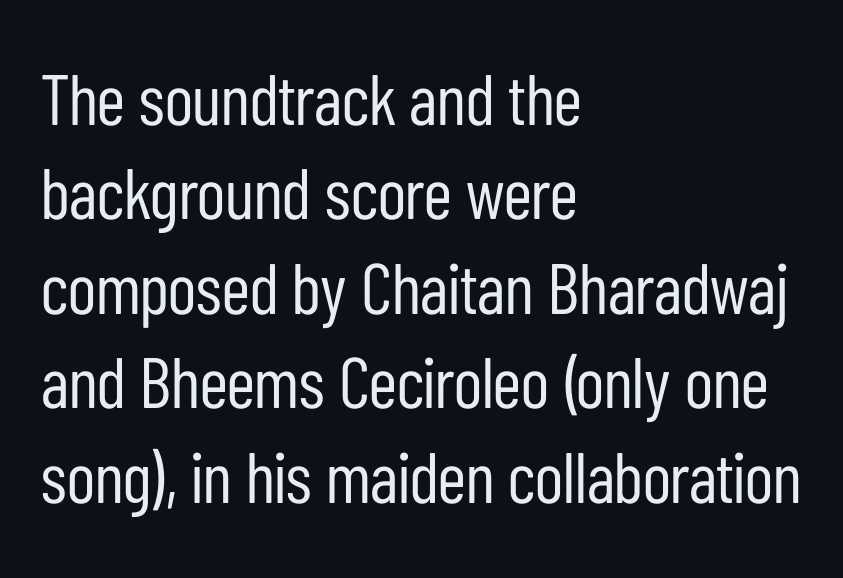
Q: Is the text bold? A: No.
Q: Is the text italic (slanted)? A: No, it is upright.
Q: Is the typeface a serif or a sans-serif typeface? A: Sans-serif.
Q: Is the text underlined? A: No.
Q: How is the paragraph aligned? A: Left-aligned.
Q: Is the spacing between letters normal or unusually wide? A: Normal.
Q: Is the spacing between lines tight, normal or loose? A: Normal.
Q: Width (condensed, normal, or wide)? A: Condensed.
Q: Stroke contrast? A: Low.
Q: x-height? A: Medium.
Q: Monospaced? A: No.
